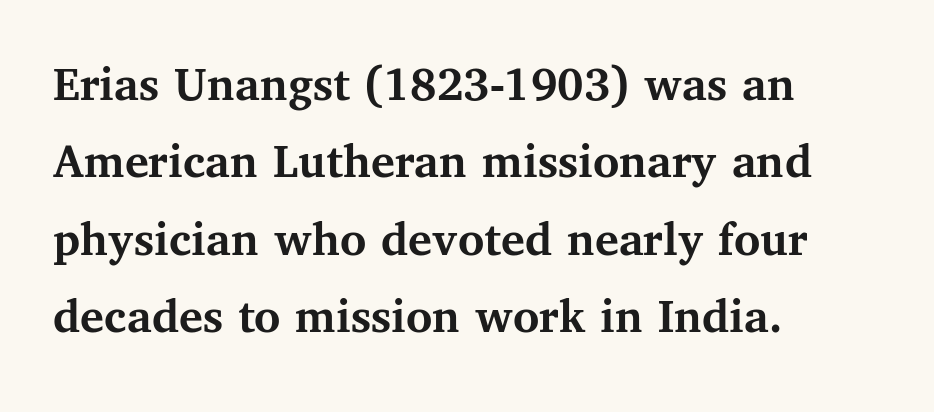
Q: Is the text bold? A: Yes.
Q: Is the text italic (slanted)? A: No, it is upright.
Q: Is the typeface a serif or a sans-serif typeface? A: Serif.
Q: Is the text underlined? A: No.
Q: How is the paragraph aligned? A: Left-aligned.
Q: Is the spacing between letters normal or unusually wide? A: Normal.
Q: Is the spacing between lines tight, normal or loose? A: Normal.
Q: Width (condensed, normal, or wide)? A: Normal.
Q: Stroke contrast? A: Medium.
Q: x-height? A: Medium.
Q: Monospaced? A: No.
